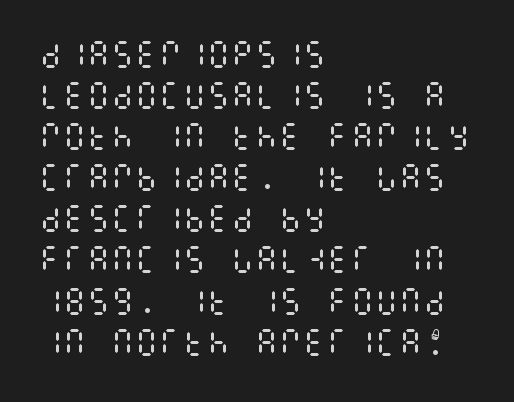
The image shows 30 px regular-weight, condensed type, upright; set left-aligned, normal line spacing (1.37x), normal letter spacing, not underlined; medium stroke contrast and a large x-height.
